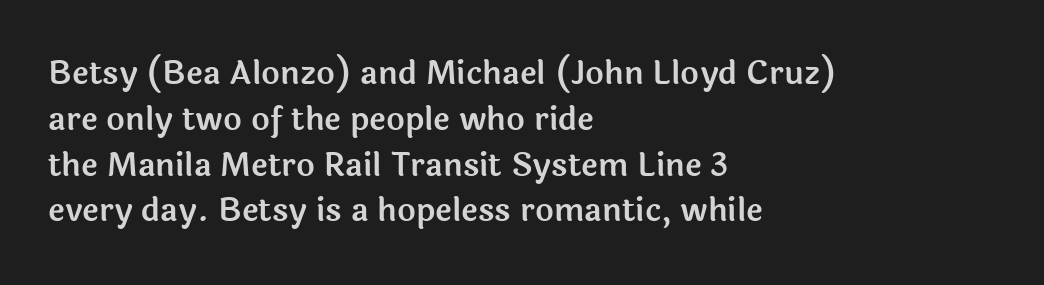
{"serif": "no", "italic": "no", "width": "normal", "x_height": "medium", "monospaced": "no", "underline": "no", "align": "left", "line_spacing": "normal", "line_spacing_ratio": 1.43, "letter_spacing": "normal", "letter_spacing_em": 0.0, "glyph_px": 32}
